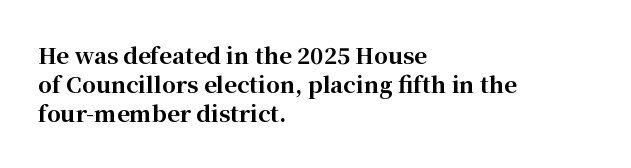
{"italic": "no", "bold": "yes", "underline": "no", "align": "left", "line_spacing": "normal", "line_spacing_ratio": 1.32, "letter_spacing": "normal", "letter_spacing_em": 0.0, "glyph_px": 22}
